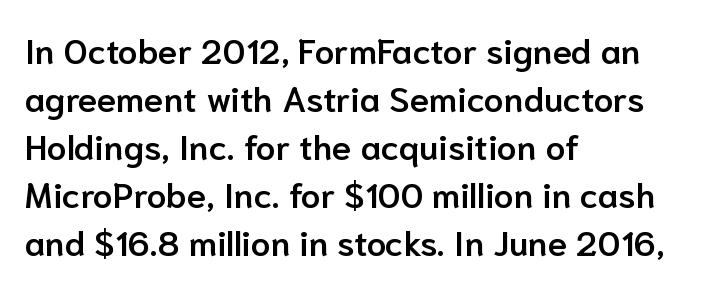
The image shows 35 px semibold sans-serif type, upright; set left-aligned, normal line spacing (1.37x), normal letter spacing, not underlined; low stroke contrast and a medium x-height.
